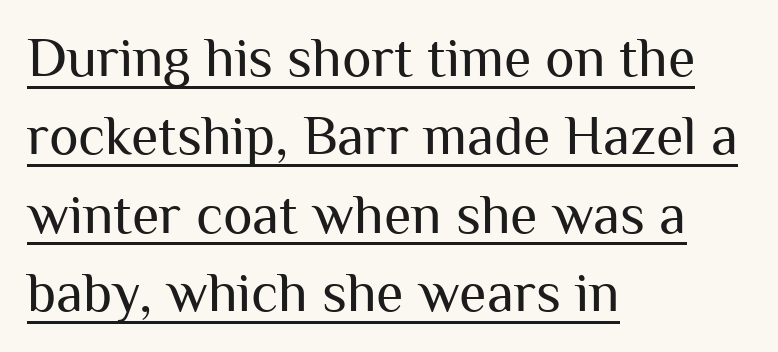
Q: Is the text bold? A: No.
Q: Is the text italic (slanted)? A: No, it is upright.
Q: Is the typeface a serif or a sans-serif typeface? A: Sans-serif.
Q: Is the text underlined? A: Yes.
Q: How is the paragraph aligned? A: Left-aligned.
Q: Is the spacing between letters normal or unusually wide? A: Normal.
Q: Is the spacing between lines tight, normal or loose? A: Normal.
Q: Width (condensed, normal, or wide)? A: Normal.
Q: Stroke contrast? A: Medium.
Q: x-height? A: Medium.
Q: Monospaced? A: No.
